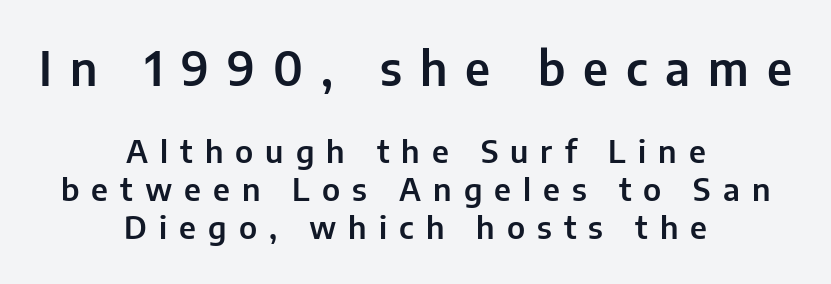
Typeset on center — no edge is straight. The upper block of text is set noticeably larger than the block beneath it. The letters stand upright; this is a roman face. Does extra space separate the letters? Yes, quite a lot of it. The zone under the glyphs is completely vacant. Do the characters align in a grid? No, the font is proportional.
